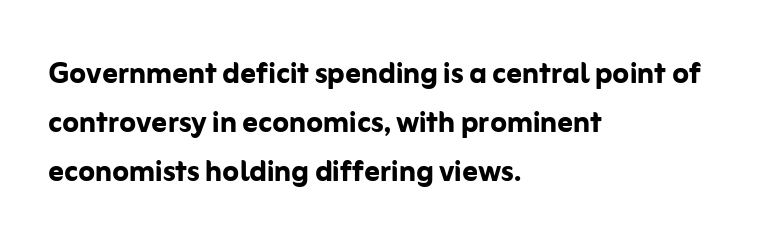
You could not count columns in this text — the font is proportionally spaced. Reading down the column, the eye jumps a familiar distance to each next line. Which margin do the lines hug? The left one — the right edge is uneven. Plenty of ink on the page — the face is bold. Plain, unruled lines of type. Short note: letters normally spaced.
